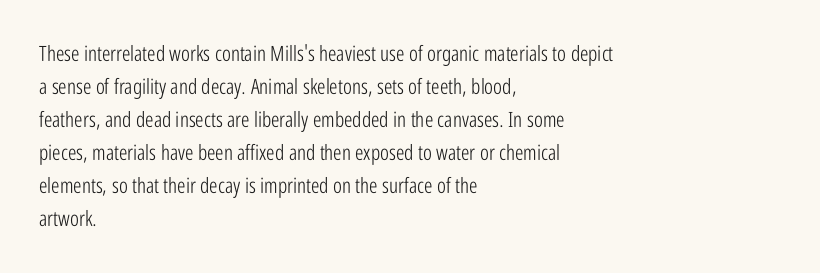
The image shows 21 px text type, upright; set left-aligned, normal line spacing (1.57x), normal letter spacing, not underlined.
